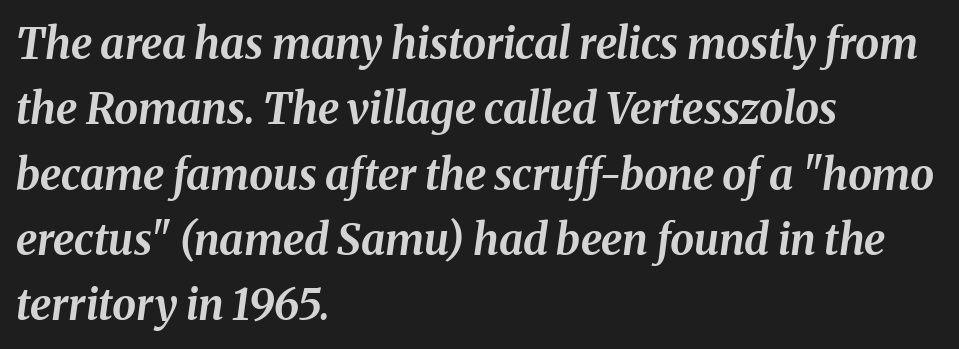
The image shows 43 px bold type, italic (leaning right); set left-aligned, normal line spacing (1.52x), normal letter spacing, not underlined; medium stroke contrast and a medium x-height.
